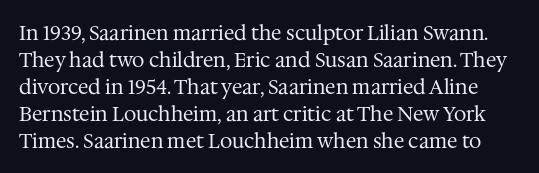
Anything drawn beneath the words? Only blank space. How are the letters spaced? Ordinarily, with no added tracking. No extra ink here — the face is not bold. Summary of vertical rhythm: regular, with standard interline spacing. The letters stand upright; this is a roman face.
